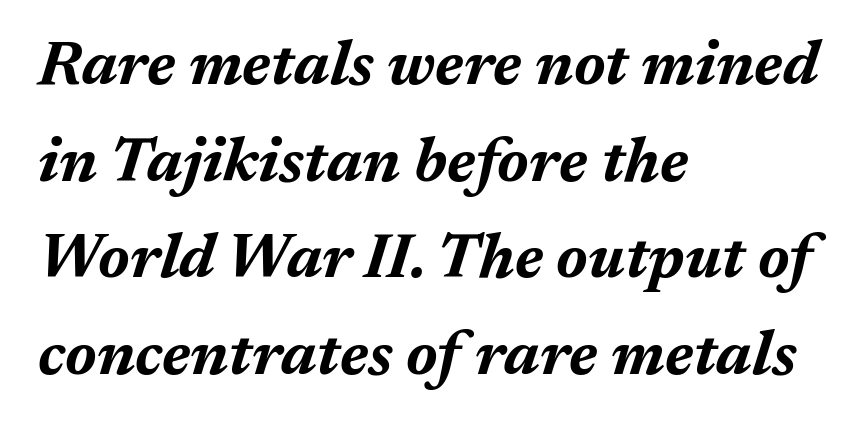
Q: Is the text bold? A: Yes.
Q: Is the text italic (slanted)? A: Yes, it leans right by about 17 degrees.
Q: Is the text underlined? A: No.
Q: How is the paragraph aligned? A: Left-aligned.
Q: Is the spacing between letters normal or unusually wide? A: Normal.
Q: Is the spacing between lines tight, normal or loose? A: Normal.
Q: Width (condensed, normal, or wide)? A: Normal.
Q: Stroke contrast? A: Medium.
Q: x-height? A: Medium.
Q: Monospaced? A: No.
